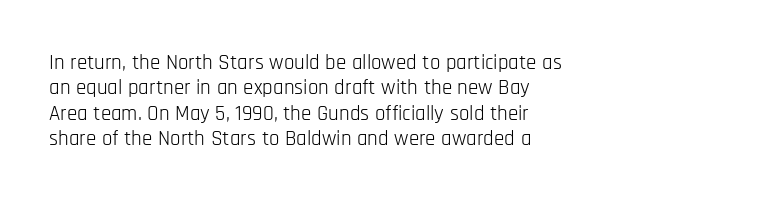
Q: Is the text bold? A: No.
Q: Is the text italic (slanted)? A: No, it is upright.
Q: Is the text underlined? A: No.
Q: How is the paragraph aligned? A: Left-aligned.
Q: Is the spacing between letters normal or unusually wide? A: Normal.
